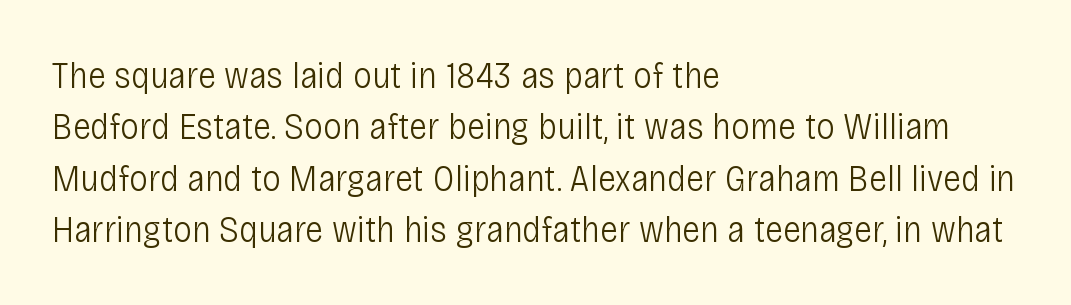
Q: Is the text bold? A: No.
Q: Is the text italic (slanted)? A: No, it is upright.
Q: Is the typeface a serif or a sans-serif typeface? A: Sans-serif.
Q: Is the text underlined? A: No.
Q: How is the paragraph aligned? A: Left-aligned.
Q: Is the spacing between letters normal or unusually wide? A: Normal.
Q: Is the spacing between lines tight, normal or loose? A: Normal.
Q: Width (condensed, normal, or wide)? A: Condensed.
Q: Stroke contrast? A: Low.
Q: x-height? A: Large.
Q: Monospaced? A: No.
